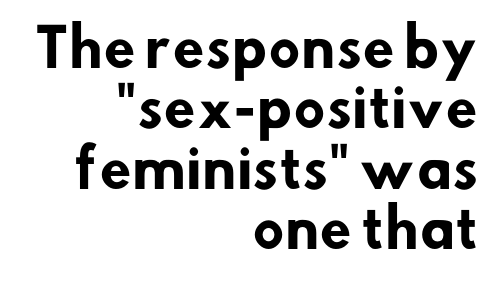
The image shows 52 px heavy sans-serif type; set right-aligned, line spacing 1.16x, normal letter spacing, not underlined; low stroke contrast and a small x-height.
